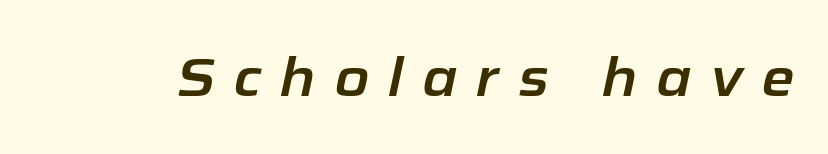
{"italic": "yes", "lean": "right", "slant_degrees": 12, "width": "normal", "stroke_contrast": "low", "x_height": "medium", "monospaced": "no", "underline": "no", "letter_spacing": "wide", "letter_spacing_em": 0.34, "glyph_px": 54}
